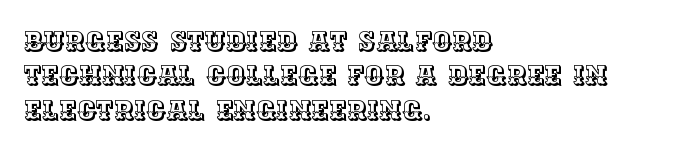
{"italic": "no", "underline": "no", "align": "left", "line_spacing": "normal", "line_spacing_ratio": 1.27, "letter_spacing": "normal", "letter_spacing_em": 0.0, "glyph_px": 27}
